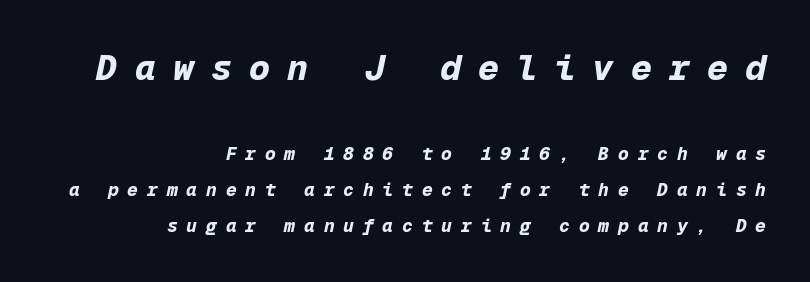
Q: Is the text bold? A: Yes.
Q: Is the text italic (slanted)? A: Yes, it leans right by about 12 degrees.
Q: Is the text underlined? A: No.
Q: How is the paragraph aligned? A: Right-aligned.
Q: Is the spacing between letters normal or unusually wide? A: Unusually wide.
Q: Is the spacing between lines tight, normal or loose? A: Loose.
Q: Which block of text is set in a larger size, the first (top) or the second (bottom)? A: The first (top) one.
Q: Width (condensed, normal, or wide)? A: Normal.
Q: Stroke contrast? A: Low.
Q: x-height? A: Medium.
Q: Monospaced? A: Yes.
